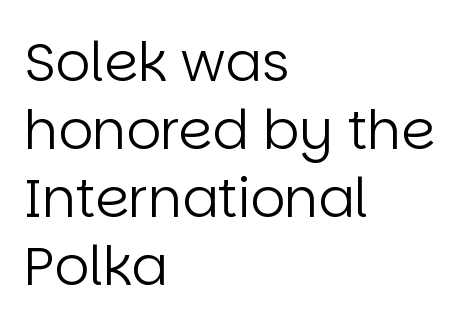
The image shows 54 px regular-weight sans-serif type, upright; set left-aligned, normal line spacing (1.26x), normal letter spacing, not underlined; low stroke contrast and a large x-height.
